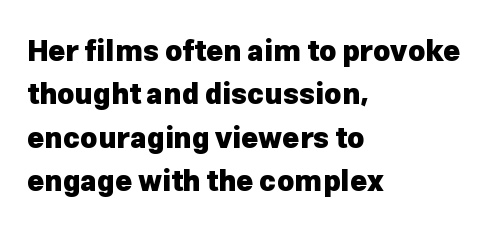
Q: Is the text bold? A: Yes.
Q: Is the text italic (slanted)? A: No, it is upright.
Q: Is the typeface a serif or a sans-serif typeface? A: Sans-serif.
Q: Is the text underlined? A: No.
Q: How is the paragraph aligned? A: Left-aligned.
Q: Is the spacing between letters normal or unusually wide? A: Normal.
Q: Is the spacing between lines tight, normal or loose? A: Normal.
Q: Width (condensed, normal, or wide)? A: Normal.
Q: Stroke contrast? A: Low.
Q: x-height? A: Medium.
Q: Monospaced? A: No.
